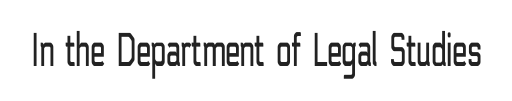
Here the designer chose a conventional face with non-uniform glyph widths. Regarding serifs, this sample does without them. The letters sit at their default tracking, neither squeezed nor spread. The words here are not underlined. This is roman type, the default non-slanted kind. The face looks like a standard text weight, possibly lighter.
